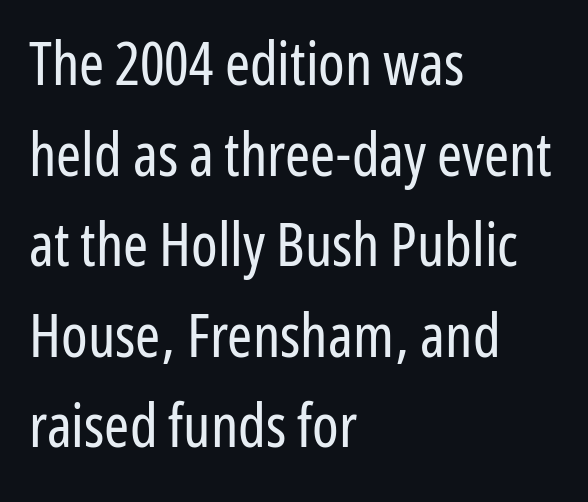
{"serif": "no", "italic": "no", "bold": "no", "weight": "regular", "width": "condensed", "stroke_contrast": "low", "x_height": "medium", "monospaced": "no", "underline": "no", "align": "left", "line_spacing": "normal", "line_spacing_ratio": 1.51, "letter_spacing": "normal", "letter_spacing_em": 0.0, "glyph_px": 60}
